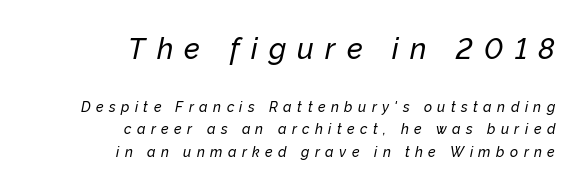
Q: Is the text italic (slanted)? A: Yes, it leans right by about 12 degrees.
Q: Is the text underlined? A: No.
Q: How is the paragraph aligned? A: Right-aligned.
Q: Is the spacing between letters normal or unusually wide? A: Unusually wide.
Q: Is the spacing between lines tight, normal or loose? A: Normal.
Q: Which block of text is set in a larger size, the first (top) or the second (bottom)? A: The first (top) one.
Q: Width (condensed, normal, or wide)? A: Normal.
Q: Stroke contrast? A: Low.
Q: x-height? A: Medium.
Q: Monospaced? A: No.
